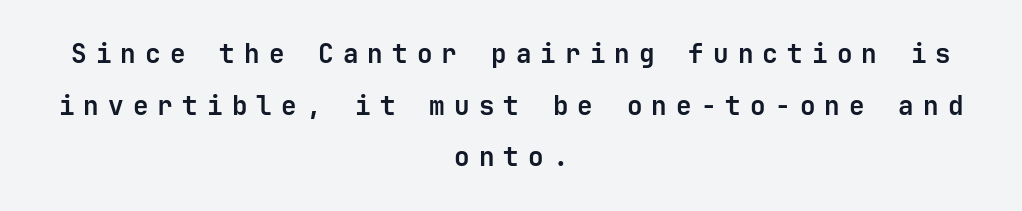
Q: Is the text bold? A: Yes.
Q: Is the text italic (slanted)? A: No, it is upright.
Q: Is the text underlined? A: No.
Q: How is the paragraph aligned? A: Centered.
Q: Is the spacing between letters normal or unusually wide? A: Unusually wide.
Q: Is the spacing between lines tight, normal or loose? A: Loose.
